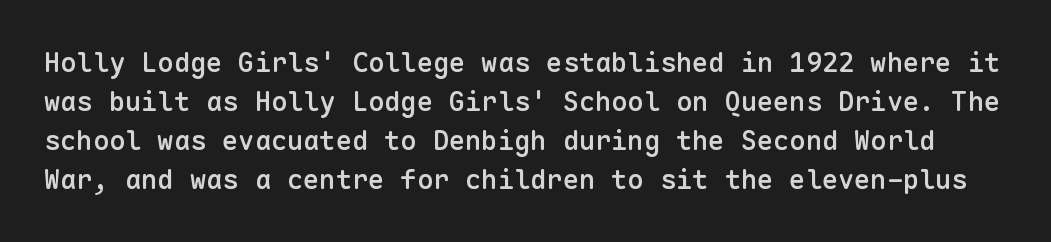
{"italic": "no", "bold": "semi", "underline": "no", "line_spacing": "normal", "line_spacing_ratio": 1.44, "letter_spacing": "normal", "letter_spacing_em": 0.0, "glyph_px": 27}
